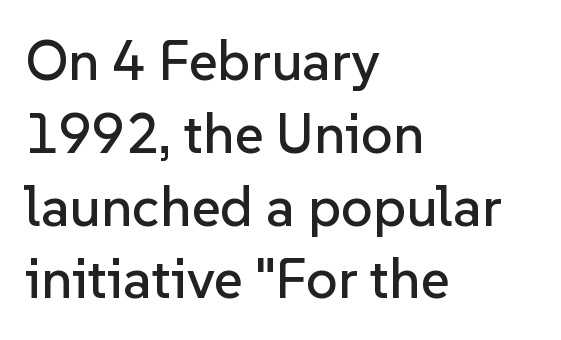
{"serif": "no", "italic": "no", "width": "normal", "stroke_contrast": "low", "x_height": "medium", "monospaced": "no", "underline": "no", "align": "left", "line_spacing": "normal", "line_spacing_ratio": 1.3, "letter_spacing": "normal", "letter_spacing_em": 0.0, "glyph_px": 56}
